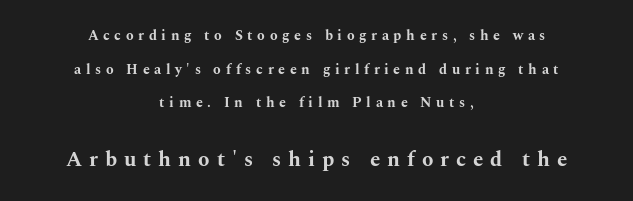
These lines stand farther apart than default settings would place them. Top chunk: small. Bottom chunk: large. The lines are quadded center. This sample uses an upright cut, with every glyph sitting square on the baseline. The passage shown is emphatically bold.
